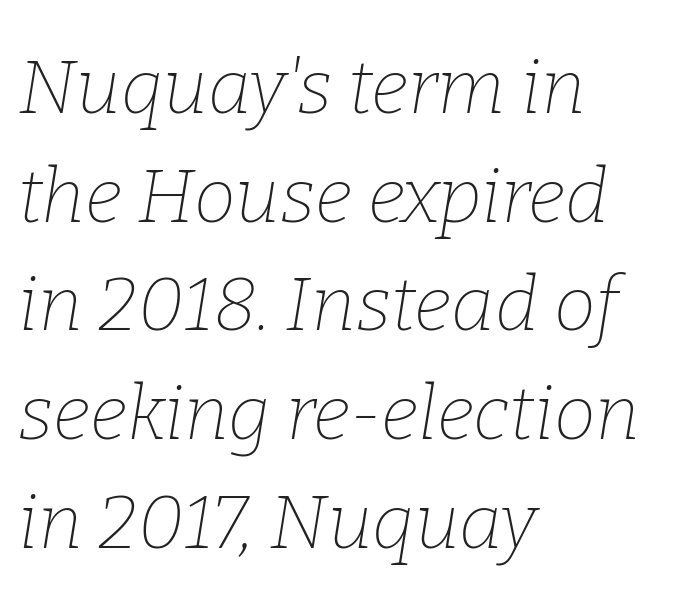
The image shows 75 px thin serif type, italic (leaning right); set left-aligned, normal line spacing (1.45x), normal letter spacing, not underlined; low stroke contrast and a medium x-height.
